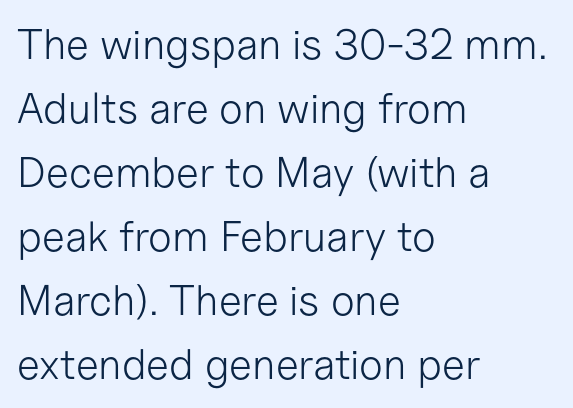
The image shows 43 px light sans-serif type, upright; set left-aligned, normal line spacing (1.49x), normal letter spacing, not underlined; low stroke contrast and a medium x-height.
